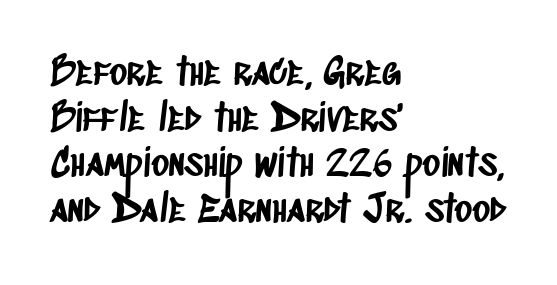
Between one letter and the next there's only the usual sliver of space. A classic flush-left, rag-right setting is used for this passage. Do the characters align in a grid? No, the font is proportional. Look at the bottom of the vertical strokes: they stop flat, with no serifs. Anything drawn beneath the words? Only blank space.
